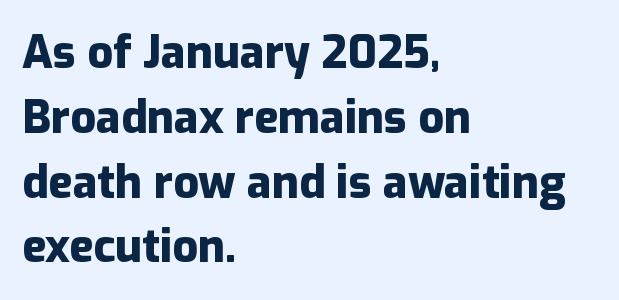
The image shows 45 px heavy sans-serif type, upright; set left-aligned, normal line spacing (1.44x), normal letter spacing, not underlined; low stroke contrast and a medium x-height.
